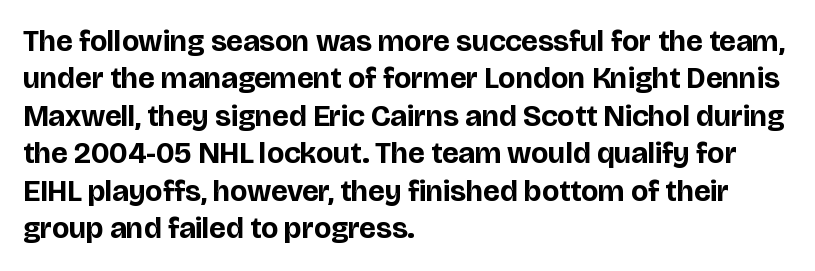
The image shows 30 px bold sans-serif type, upright; set left-aligned, normal line spacing (1.25x), normal letter spacing, not underlined; low stroke contrast and a large x-height.
